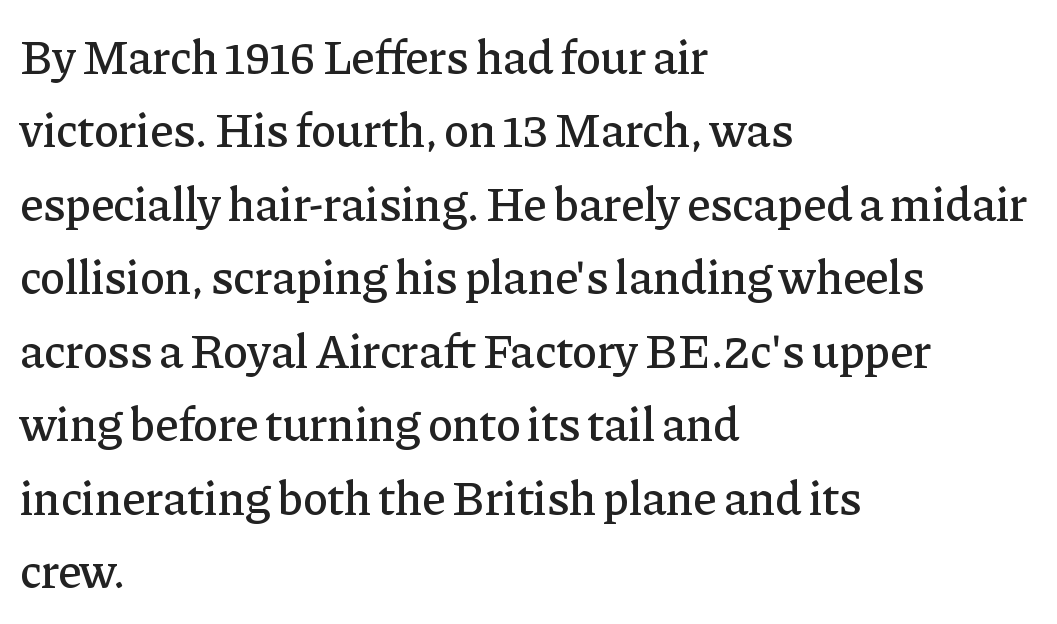
The image shows 48 px serif type, upright; set left-aligned, normal line spacing (1.53x), normal letter spacing, not underlined; low stroke contrast and a medium x-height.
